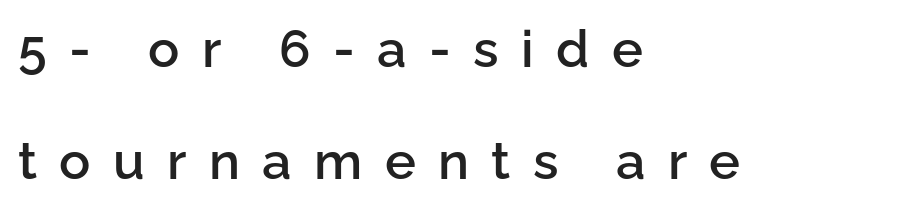
Check where the strokes stop: nothing finishes them off — pure sans. Type without underlining. You could only call the tracking loose — the letters float apart. Is there any slant? The stems are plumb.
